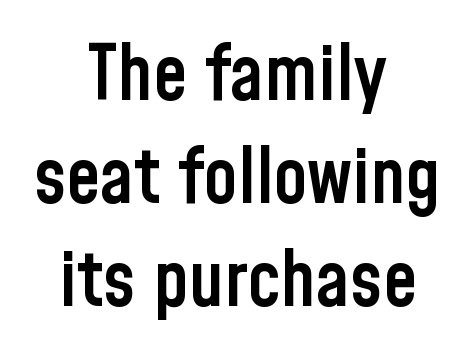
Q: Is the text bold? A: Semi-bold.
Q: Is the text italic (slanted)? A: No, it is upright.
Q: Is the typeface a serif or a sans-serif typeface? A: Sans-serif.
Q: Is the text underlined? A: No.
Q: How is the paragraph aligned? A: Centered.
Q: Is the spacing between letters normal or unusually wide? A: Normal.
Q: Is the spacing between lines tight, normal or loose? A: Normal.
Q: Width (condensed, normal, or wide)? A: Condensed.
Q: Stroke contrast? A: Low.
Q: x-height? A: Medium.
Q: Monospaced? A: No.
